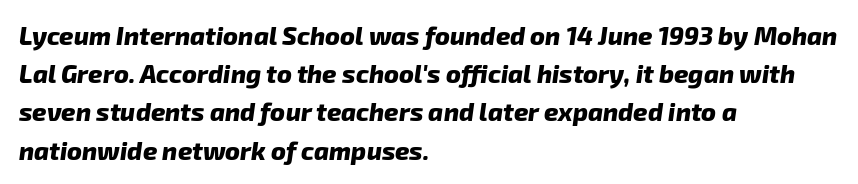
The typesetting leans heavy: a genuine bold. The ragged edge is on the right, which tells us the setting is flush left. Nobody touched the tracking dial on this one. Descenders hang freely into open space. How would I describe the line gaps? Plain and ordinary.
